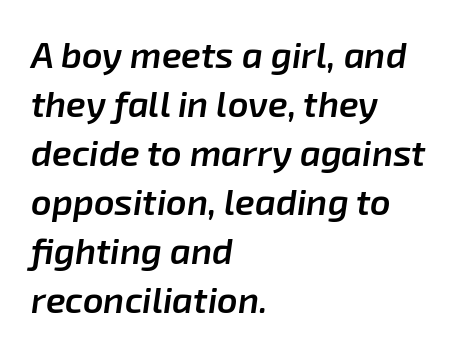
{"italic": "yes", "lean": "right", "slant_degrees": 8, "bold": "semi", "weight": "semibold", "width": "normal", "stroke_contrast": "low", "x_height": "medium", "monospaced": "no", "underline": "no", "align": "left", "line_spacing": "normal", "line_spacing_ratio": 1.36, "letter_spacing": "normal", "letter_spacing_em": 0.0, "glyph_px": 36}
